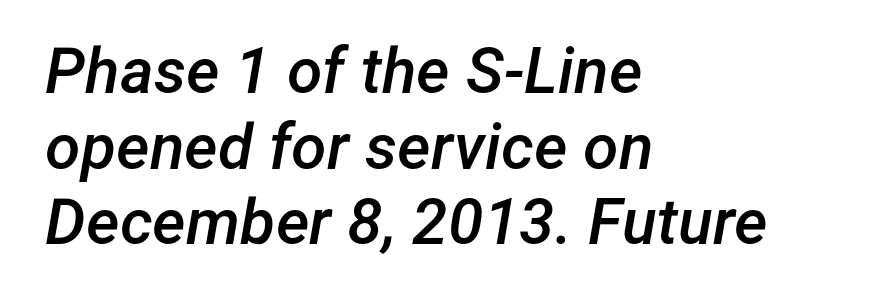
Slant detected: the letters are inclined. Underlining? Definitely not there. The paragraph has a hard left edge and a soft right edge. Weight: semibold (demi). Proportional: the letters do not fall into vertical columns.
